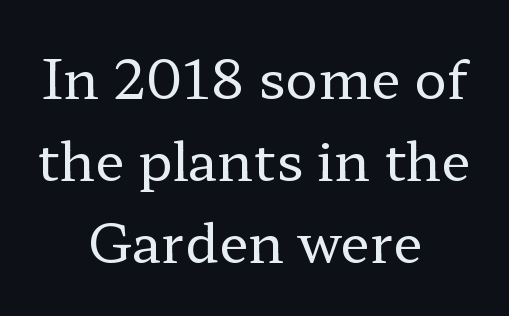
Q: Is the text bold? A: No.
Q: Is the text italic (slanted)? A: No, it is upright.
Q: Is the typeface a serif or a sans-serif typeface? A: Serif.
Q: Is the text underlined? A: No.
Q: How is the paragraph aligned? A: Centered.
Q: Is the spacing between letters normal or unusually wide? A: Normal.
Q: Is the spacing between lines tight, normal or loose? A: Normal.
Q: Width (condensed, normal, or wide)? A: Wide.
Q: Stroke contrast? A: Low.
Q: x-height? A: Medium.
Q: Monospaced? A: No.
